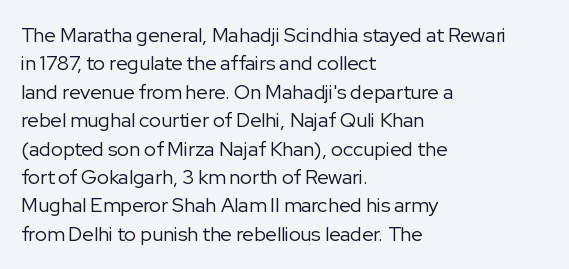
{"italic": "no", "bold": "no", "underline": "no", "align": "left", "line_spacing": "normal", "line_spacing_ratio": 1.42, "letter_spacing": "normal", "letter_spacing_em": 0.0, "glyph_px": 20}
